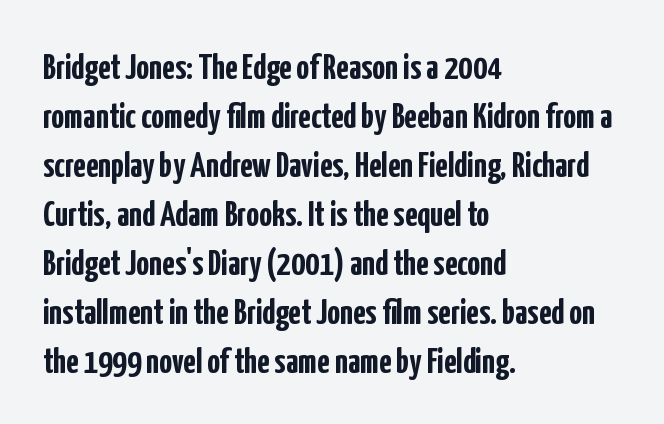
The rendering uses natural spacing where letterforms have individual widths. The axis of the letterforms is exactly vertical. Heavy-handed strokes throughout: this text is bold. Letterform terminals end flat and unadorned throughout the passage. The letters sit at their default tracking, neither squeezed nor spread. Quick note: interline space is typical.
